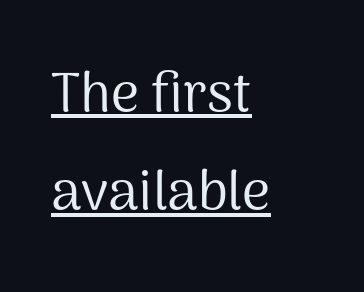
Check the space under the baseline: a stroke is drawn there. What stands out about the letter spacing? Nothing — it is the standard amount. Nothing heavy about these letters — not bold at all. Letterform terminals end flat and unadorned throughout the passage.
